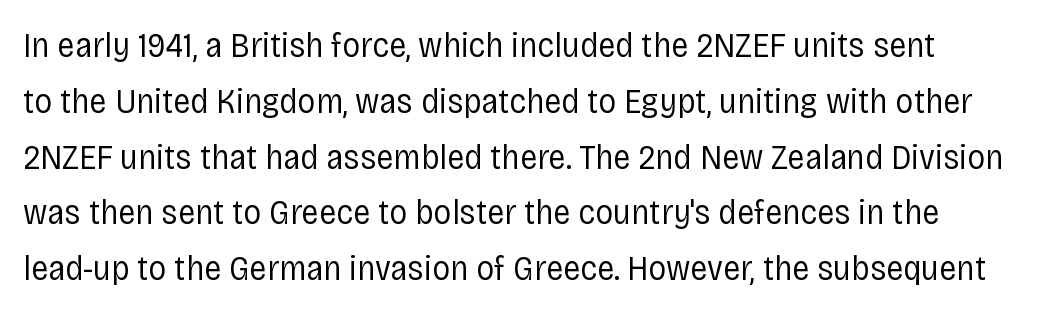
Q: Is the text bold? A: No.
Q: Is the text italic (slanted)? A: No, it is upright.
Q: Is the typeface a serif or a sans-serif typeface? A: Sans-serif.
Q: Is the text underlined? A: No.
Q: Is the spacing between letters normal or unusually wide? A: Normal.
Q: Is the spacing between lines tight, normal or loose? A: Normal.
Q: Width (condensed, normal, or wide)? A: Condensed.
Q: Stroke contrast? A: Low.
Q: x-height? A: Large.
Q: Monospaced? A: No.
